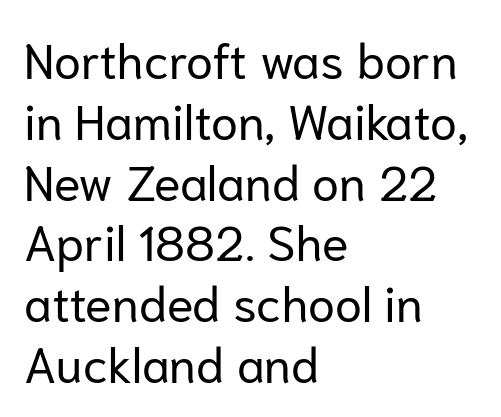
The image shows 49 px regular-weight sans-serif type, upright; set left-aligned, line spacing 1.24x, normal letter spacing, not underlined; low stroke contrast and a medium x-height.
